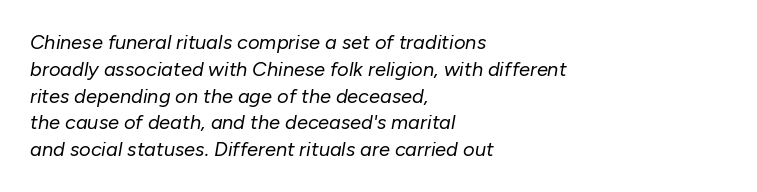
Q: Is the text bold? A: No.
Q: Is the text italic (slanted)? A: Yes, it leans right by about 10 degrees.
Q: Is the text underlined? A: No.
Q: How is the paragraph aligned? A: Left-aligned.
Q: Is the spacing between letters normal or unusually wide? A: Normal.
Q: Is the spacing between lines tight, normal or loose? A: Normal.
